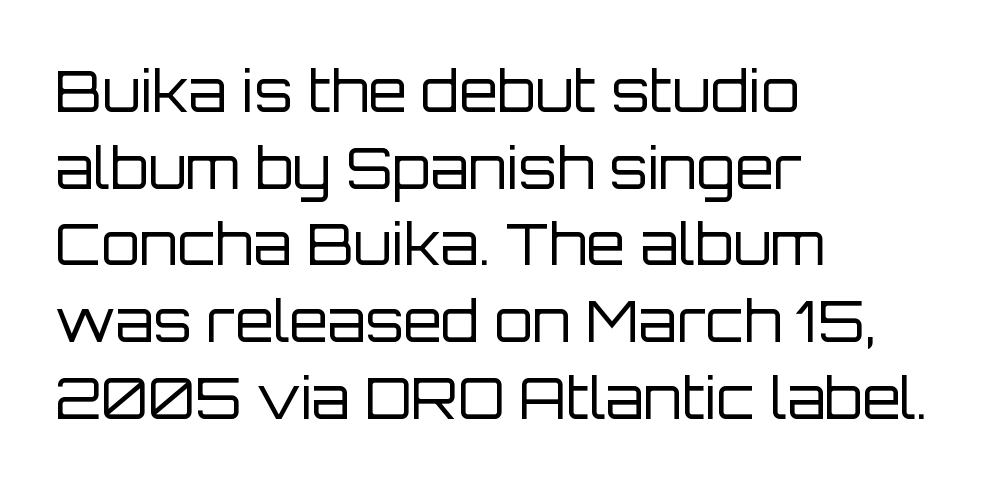
{"serif": "no", "italic": "no", "bold": "no", "weight": "regular", "width": "normal", "stroke_contrast": "low", "x_height": "large", "monospaced": "no", "underline": "no", "align": "left", "line_spacing": "normal", "line_spacing_ratio": 1.37, "letter_spacing": "normal", "letter_spacing_em": 0.0, "glyph_px": 56}
